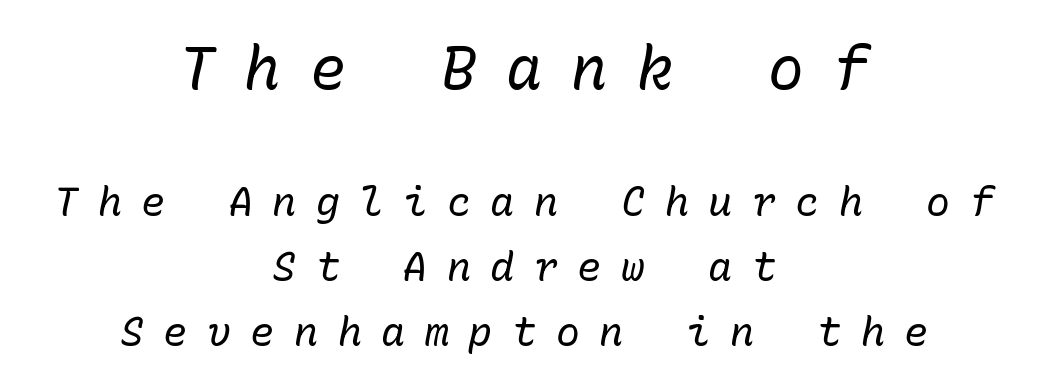
In terms of posture, this sample is oblique. Letters rest on an invisible, unmarked baseline. Do the characters align in a grid? Yes, the font is monospaced. Substantial extra tracking has been applied to these lines. The rendering shrinks the type as you move from the upper chunk to the lower. The typeface has the unassuming heft of standard copy or less.
